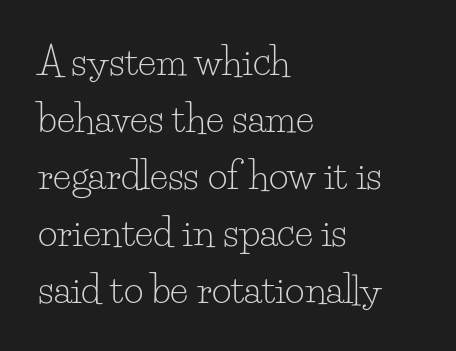
Q: Is the text bold? A: No.
Q: Is the text italic (slanted)? A: No, it is upright.
Q: Is the typeface a serif or a sans-serif typeface? A: Serif.
Q: Is the text underlined? A: No.
Q: How is the paragraph aligned? A: Left-aligned.
Q: Is the spacing between letters normal or unusually wide? A: Normal.
Q: Is the spacing between lines tight, normal or loose? A: Normal.
Q: Width (condensed, normal, or wide)? A: Normal.
Q: Stroke contrast? A: Low.
Q: x-height? A: Small.
Q: Monospaced? A: No.
